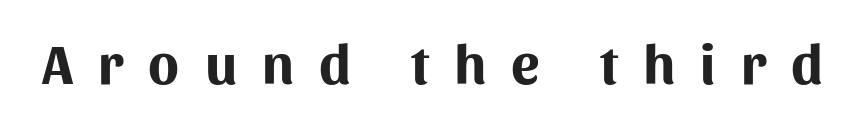
The image shows 57 px bold sans-serif type, upright; set unusually wide letter spacing (+0.44 em), not underlined; medium stroke contrast and a medium x-height.
